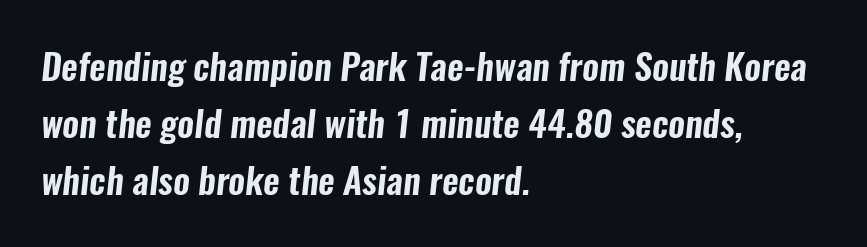
The image shows 36 px condensed sans-serif type; set left-aligned, normal line spacing (1.59x), normal letter spacing, not underlined; low stroke contrast and a medium x-height.
